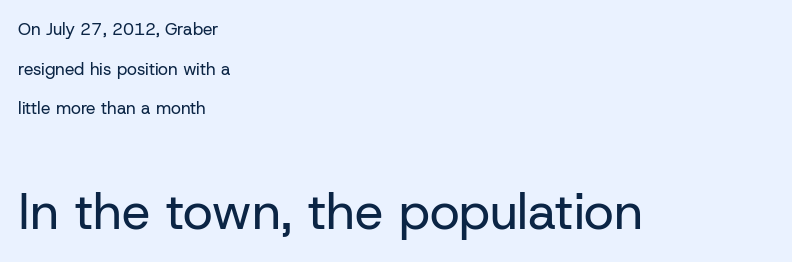
The image shows 51 px regular-weight sans-serif type, upright; set left-aligned, loose line spacing (2.33x), normal letter spacing, not underlined; the second (bottom) block is 3.0x larger; low stroke contrast and a medium x-height.
